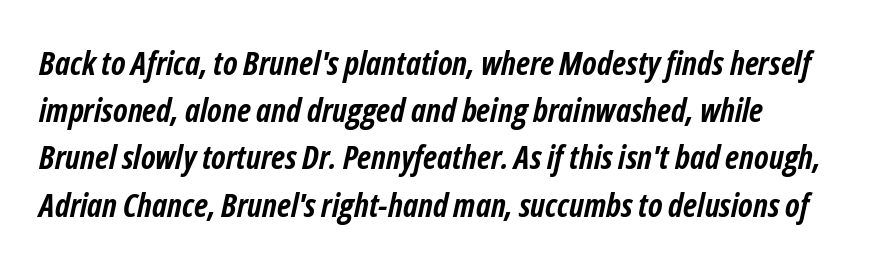
The image shows 33 px semibold, condensed type, italic (leaning right); set normal line spacing (1.43x), normal letter spacing, not underlined; low stroke contrast and a medium x-height.
